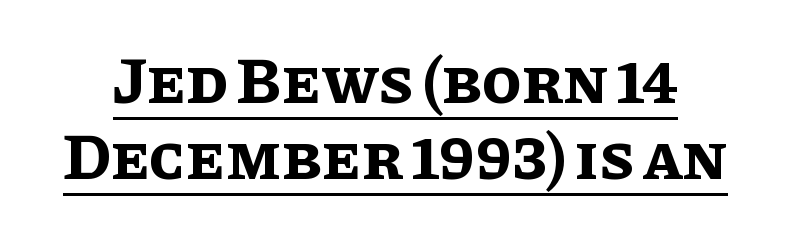
Q: Is the text bold? A: Yes.
Q: Is the text italic (slanted)? A: No, it is upright.
Q: Is the text underlined? A: Yes.
Q: Is the spacing between letters normal or unusually wide? A: Normal.
Q: Width (condensed, normal, or wide)? A: Normal.
Q: Stroke contrast? A: Low.
Q: x-height? A: Large.
Q: Monospaced? A: No.
